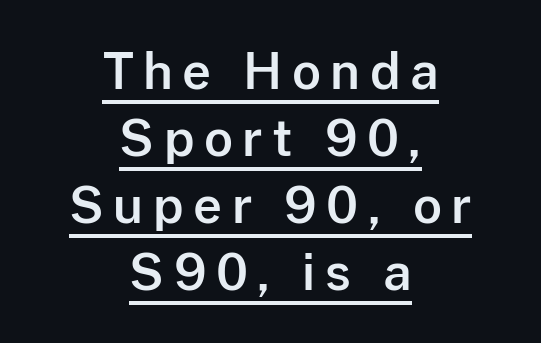
Each letter's strokes conclude bluntly, with no projecting serifs. A typesetter would mark this as roman, not italic. In designer terms, the underline attribute is active on this setting. The passage shown is typed in a proportional face where columns would drift. Typeset on center — no edge is straight. Regarding leading, the lines here are spaced in the standard way.
